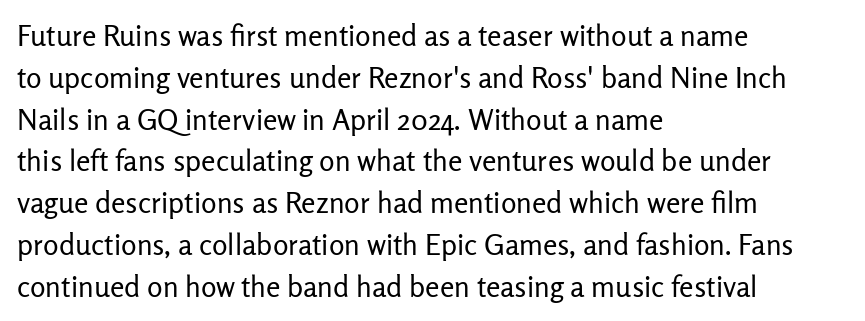
The strokes carry an ordinary text weight at most. Here the glyphs are tracked normally, forming tight word shapes. Stroke terminals: plain, sans-serif. Honestly, there is no underline to notice here at all.
